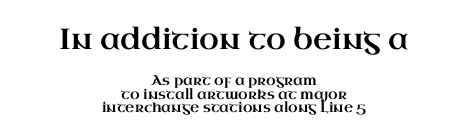
Q: Is the text italic (slanted)? A: No, it is upright.
Q: Is the typeface a serif or a sans-serif typeface? A: Serif.
Q: Is the text underlined? A: No.
Q: How is the paragraph aligned? A: Centered.
Q: Is the spacing between letters normal or unusually wide? A: Normal.
Q: Is the spacing between lines tight, normal or loose? A: Tight.
Q: Which block of text is set in a larger size, the first (top) or the second (bottom)? A: The first (top) one.
Q: Width (condensed, normal, or wide)? A: Wide.
Q: Stroke contrast? A: High.
Q: x-height? A: Small.
Q: Monospaced? A: No.
